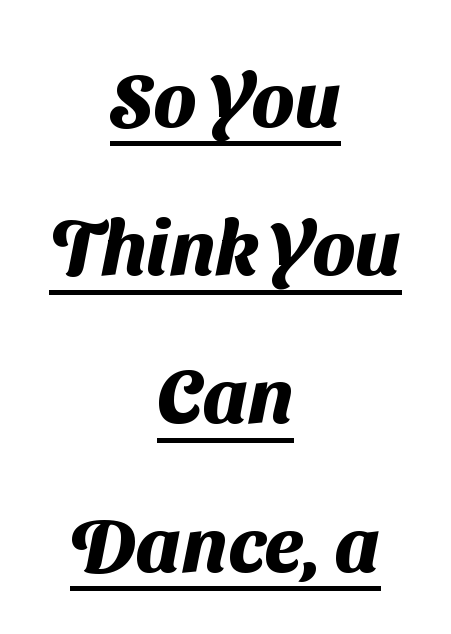
Q: Is the text bold? A: Yes.
Q: Is the typeface a serif or a sans-serif typeface? A: Sans-serif.
Q: Is the text underlined? A: Yes.
Q: How is the paragraph aligned? A: Centered.
Q: Is the spacing between letters normal or unusually wide? A: Normal.
Q: Is the spacing between lines tight, normal or loose? A: Loose.
Q: Width (condensed, normal, or wide)? A: Normal.
Q: Stroke contrast? A: Medium.
Q: x-height? A: Medium.
Q: Monospaced? A: No.
